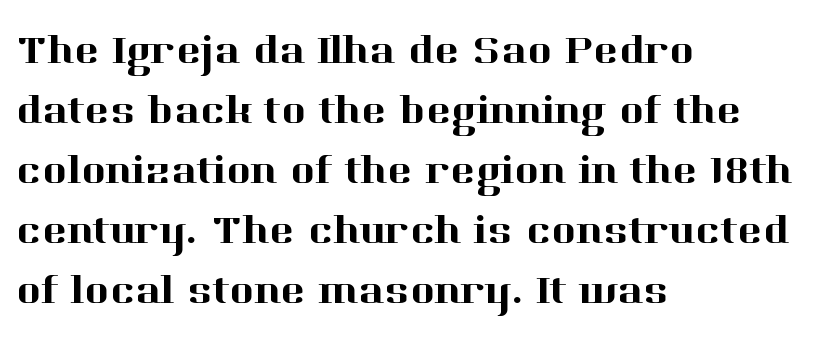
The face used here is rendered with its standard letterfit. Yep, those are serifs on the letters. Regarding leading, the lines here are spaced in the standard way. Lines of text with bare space underneath. Note the varied advance widths — an 'i' is clearly narrower than an 'm'. Posture: straight, roman, zero tilt.
